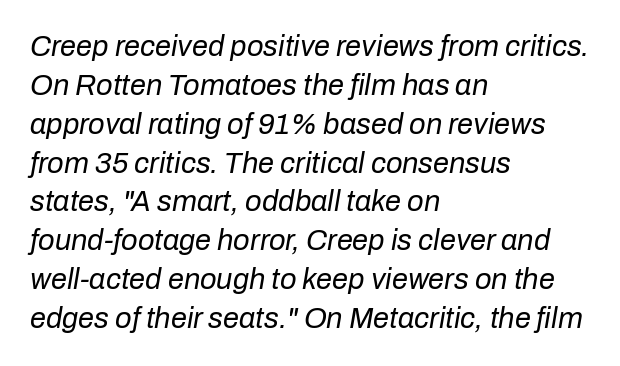
Quick note: italic. The block of text has a typical density, with ordinary space between rows. The passage is arranged the way most books set body copy — flush left. Is the type heavy? It reads as light-to-regular instead. Rule under the text: the space is simply empty. Honestly, the letter spacing is just normal — you wouldn't notice it.
